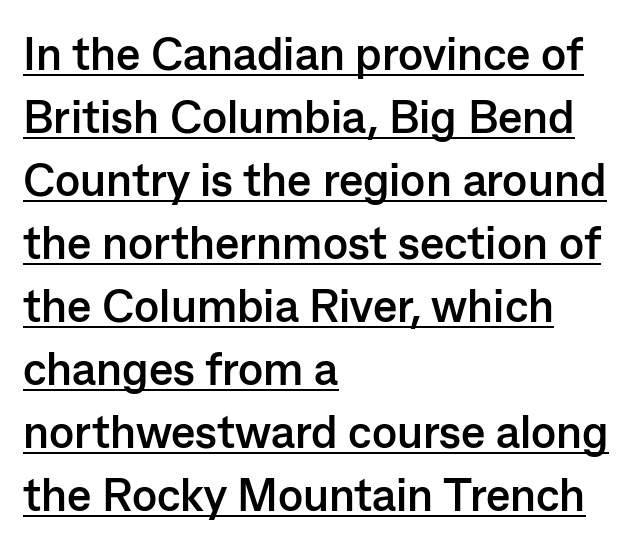
The image shows 46 px semibold sans-serif type, upright; set left-aligned, normal line spacing (1.37x), normal letter spacing, underlined; low stroke contrast and a medium x-height.
